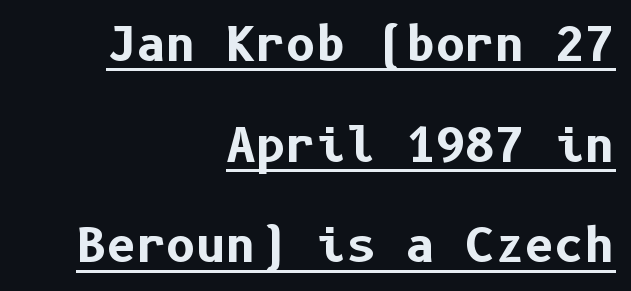
Q: Is the text bold? A: Yes.
Q: Is the text italic (slanted)? A: No, it is upright.
Q: Is the typeface a serif or a sans-serif typeface? A: Sans-serif.
Q: Is the text underlined? A: Yes.
Q: How is the paragraph aligned? A: Right-aligned.
Q: Is the spacing between letters normal or unusually wide? A: Normal.
Q: Is the spacing between lines tight, normal or loose? A: Loose.
Q: Width (condensed, normal, or wide)? A: Normal.
Q: Stroke contrast? A: Low.
Q: x-height? A: Medium.
